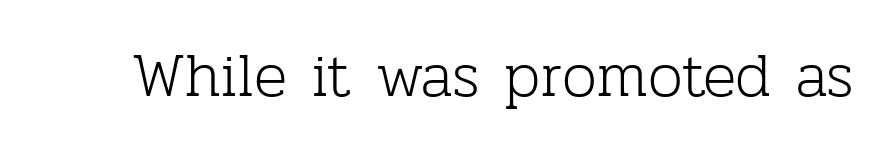
The rendering shows small feet on the letterforms — a serif design. The glyphs are unaccompanied by any horizontal stroke below them. Standard letterfit; no display-style spreading of the glyphs. These lines are rendered in a variable-pitch font.
